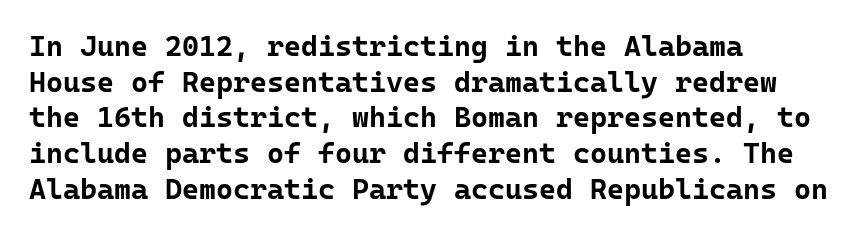
The image shows 29 px bold sans-serif type, upright, monospaced; set left-aligned, line spacing 1.23x, normal letter spacing, not underlined; low stroke contrast and a medium x-height.
